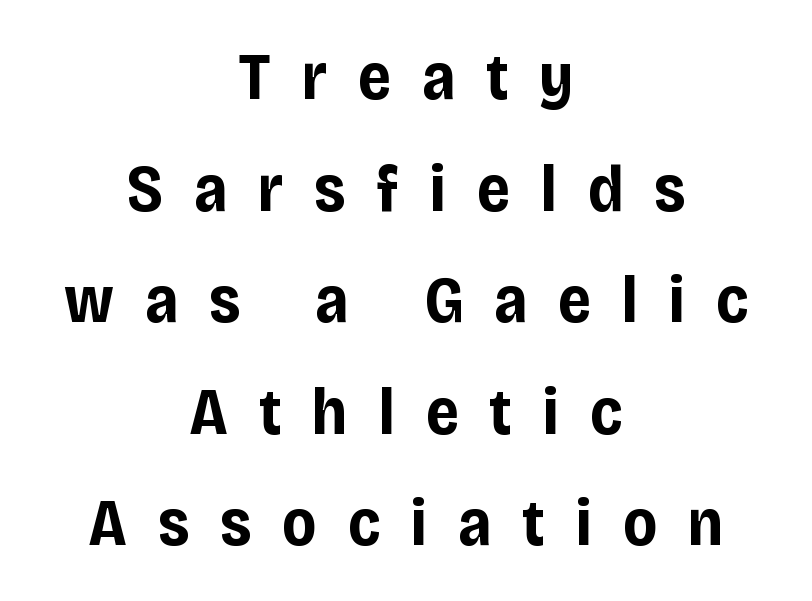
The image shows 66 px bold, condensed sans-serif type, upright; set centered, normal line spacing (1.69x), unusually wide letter spacing (+0.47 em), not underlined; low stroke contrast and a large x-height.
